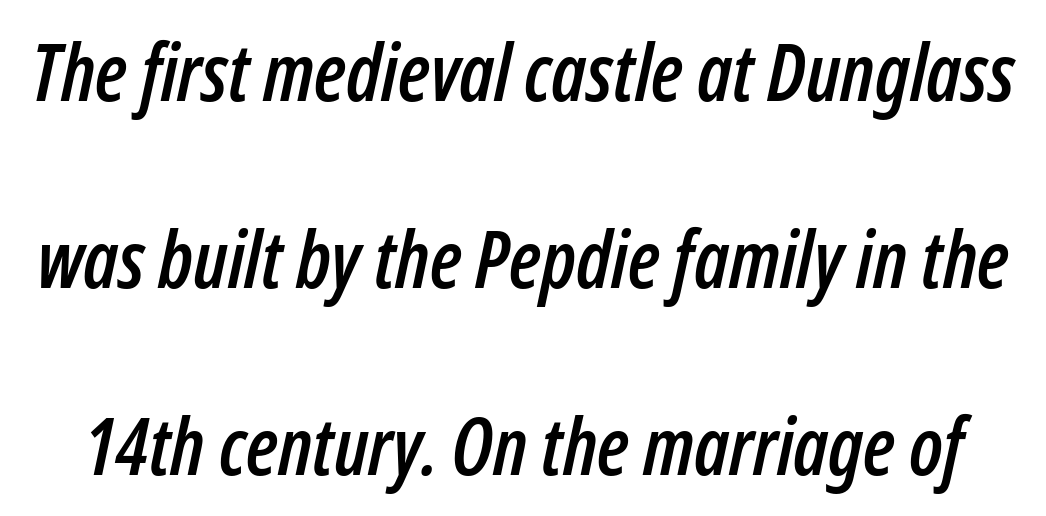
The image shows 79 px condensed type, italic (leaning right); set loose line spacing (2.37x), normal letter spacing, not underlined; low stroke contrast and a medium x-height.
